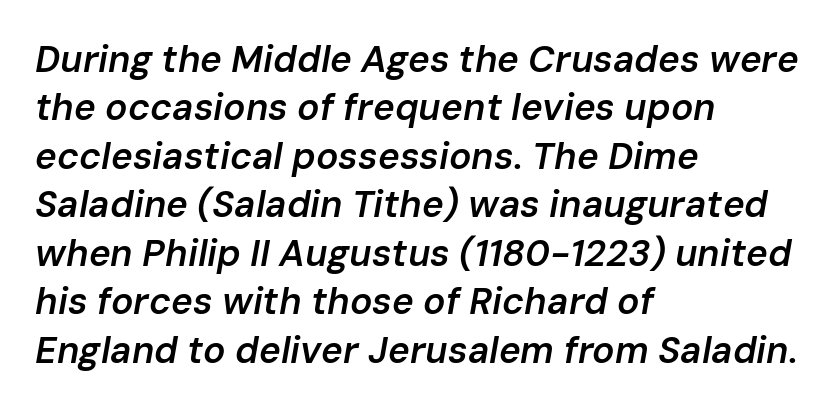
Q: Is the text bold? A: Semi-bold.
Q: Is the text italic (slanted)? A: Yes, it leans right by about 10 degrees.
Q: Is the text underlined? A: No.
Q: How is the paragraph aligned? A: Left-aligned.
Q: Is the spacing between letters normal or unusually wide? A: Normal.
Q: Is the spacing between lines tight, normal or loose? A: Normal.
Q: Width (condensed, normal, or wide)? A: Normal.
Q: Stroke contrast? A: Low.
Q: x-height? A: Medium.
Q: Monospaced? A: No.
